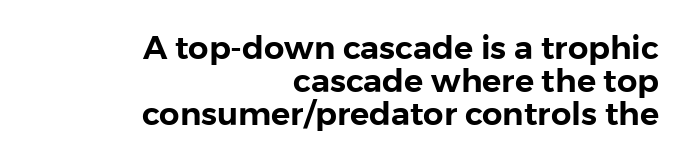
{"serif": "no", "italic": "no", "width": "normal", "stroke_contrast": "low", "x_height": "medium", "monospaced": "no", "underline": "no", "align": "right", "line_spacing": "tight", "line_spacing_ratio": 1.03, "letter_spacing": "normal", "letter_spacing_em": 0.0, "glyph_px": 32}
